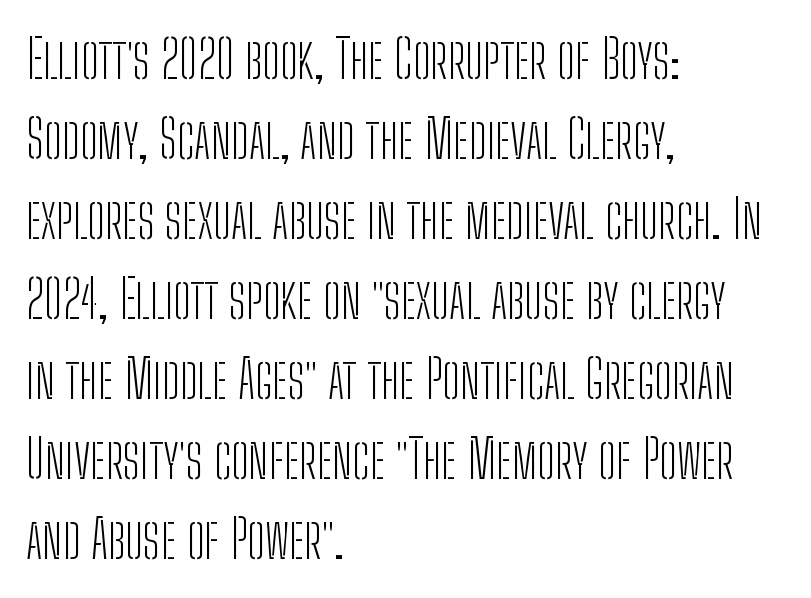
{"serif": "no", "italic": "no", "bold": "no", "weight": "light", "width": "condensed", "stroke_contrast": "low", "x_height": "medium", "monospaced": "no", "underline": "no", "align": "left", "line_spacing": "normal", "line_spacing_ratio": 1.51, "letter_spacing": "normal", "letter_spacing_em": 0.0, "glyph_px": 53}
